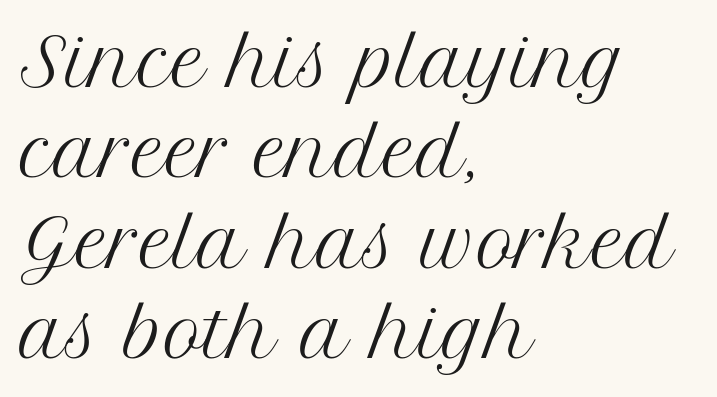
Q: Is the text bold? A: No.
Q: Is the text italic (slanted)? A: Yes.
Q: Is the text underlined? A: No.
Q: How is the paragraph aligned? A: Left-aligned.
Q: Is the spacing between letters normal or unusually wide? A: Normal.
Q: Is the spacing between lines tight, normal or loose? A: Normal.
Q: Width (condensed, normal, or wide)? A: Normal.
Q: Stroke contrast? A: Medium.
Q: x-height? A: Medium.
Q: Monospaced? A: No.
